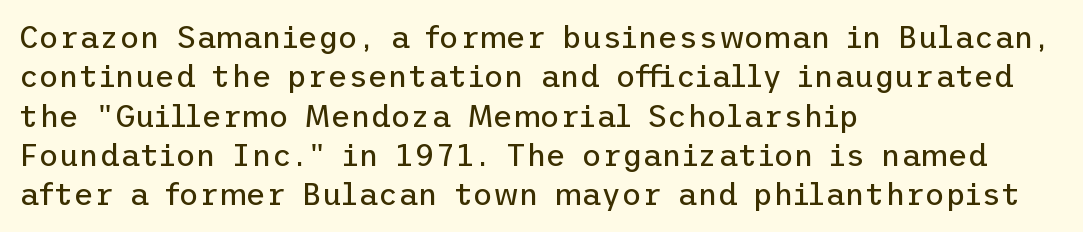
{"serif": "no", "italic": "no", "bold": "no", "weight": "regular", "width": "normal", "stroke_contrast": "low", "x_height": "medium", "underline": "no", "align": "left", "line_spacing": "normal", "line_spacing_ratio": 1.27, "letter_spacing": "normal", "letter_spacing_em": 0.0, "glyph_px": 31}
